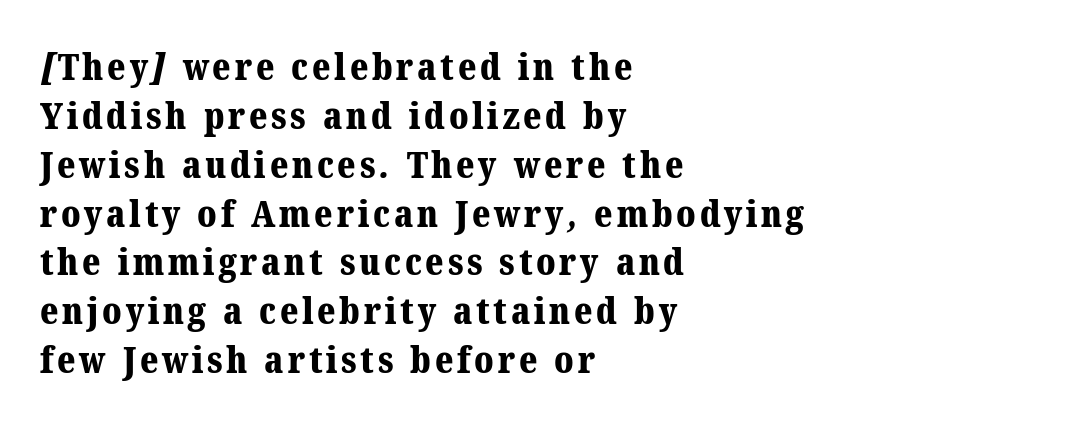
{"serif": "yes", "bold": "yes", "weight": "bold", "width": "normal", "stroke_contrast": "medium", "x_height": "medium", "monospaced": "no", "underline": "no", "align": "left", "line_spacing": "normal", "line_spacing_ratio": 1.32, "glyph_px": 37}
